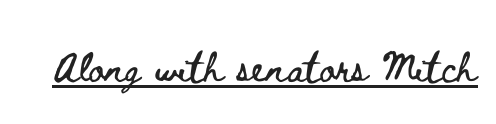
Q: Is the text italic (slanted)? A: Yes.
Q: Is the text underlined? A: Yes.
Q: Is the spacing between letters normal or unusually wide? A: Normal.
Q: Width (condensed, normal, or wide)? A: Wide.
Q: Stroke contrast? A: Low.
Q: x-height? A: Small.
Q: Monospaced? A: No.
